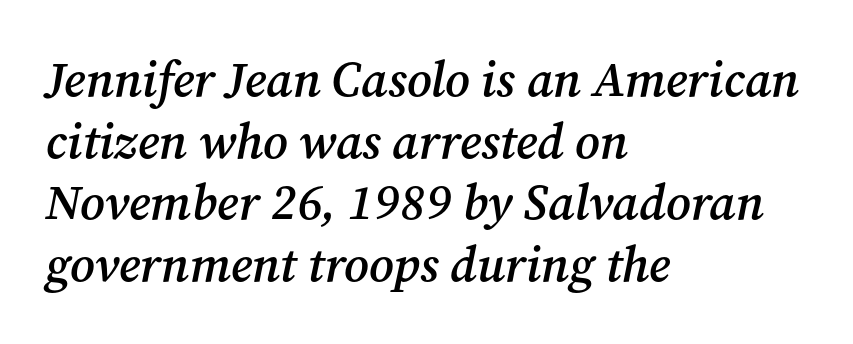
Reading down the column, the eye jumps a familiar distance to each next line. Strokes here are thickened, but only to semibold level. Italic? Definitely — the glyphs are oblique. Short and long lines alike share a common starting point at left. In terms of letterform style, serifs are clearly present.
